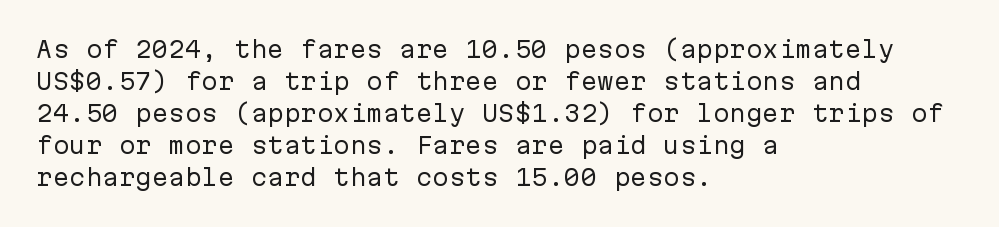
Q: Is the text bold? A: No.
Q: Is the text italic (slanted)? A: No, it is upright.
Q: Is the text underlined? A: No.
Q: How is the paragraph aligned? A: Left-aligned.
Q: Is the spacing between letters normal or unusually wide? A: Normal.
Q: Is the spacing between lines tight, normal or loose? A: Normal.
